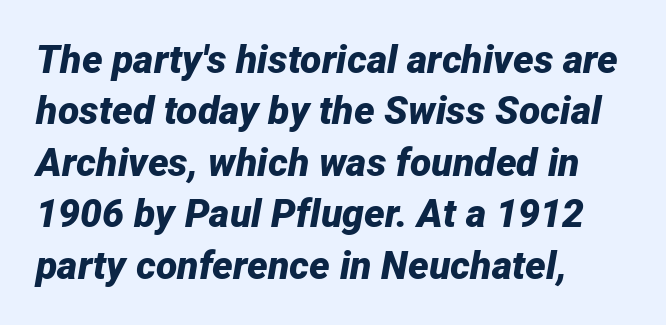
The text block is weighted toward the left margin, trailing off unevenly rightward. The letters are bold, with thick, heavy strokes. Here the glyphs are tracked normally, forming tight word shapes. These lines sit exactly where default settings would place them. Do the characters align in a grid? No, the font is proportional. The typography opts for an oblique posture over an upright one.
